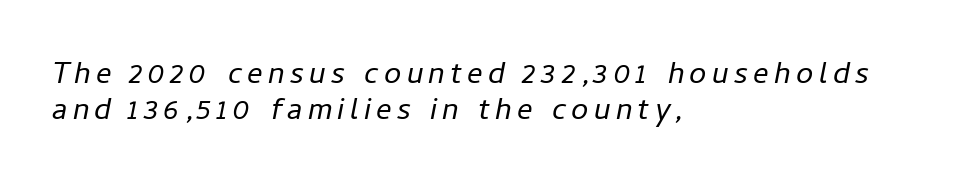
Q: Is the text bold? A: No.
Q: Is the text italic (slanted)? A: Yes, it leans right by about 11 degrees.
Q: Is the text underlined? A: No.
Q: How is the paragraph aligned? A: Left-aligned.
Q: Width (condensed, normal, or wide)? A: Normal.
Q: Stroke contrast? A: Low.
Q: x-height? A: Medium.
Q: Monospaced? A: No.
